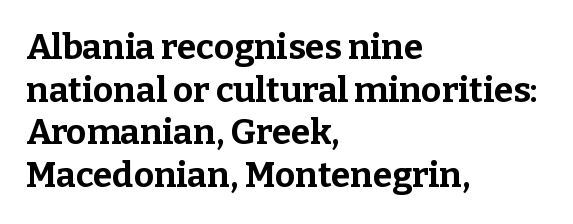
The image shows 35 px bold serif type, upright; set left-aligned, line spacing 1.22x, normal letter spacing, not underlined; low stroke contrast and a medium x-height.
